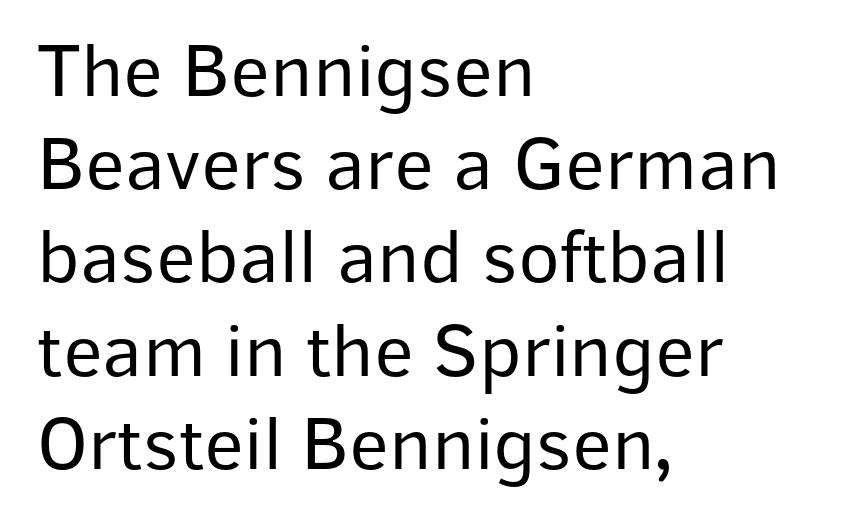
{"serif": "no", "italic": "no", "bold": "no", "weight": "regular", "width": "normal", "stroke_contrast": "low", "x_height": "medium", "monospaced": "no", "underline": "no", "align": "left", "line_spacing_ratio": 1.21, "letter_spacing": "normal", "letter_spacing_em": 0.0, "glyph_px": 77}
